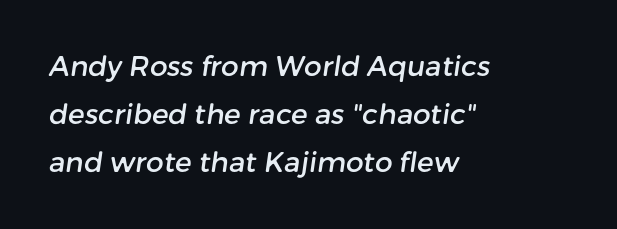
The image shows 28 px sans-serif type; set left-aligned, line spacing 1.72x, normal letter spacing, not underlined; low stroke contrast and a medium x-height.
